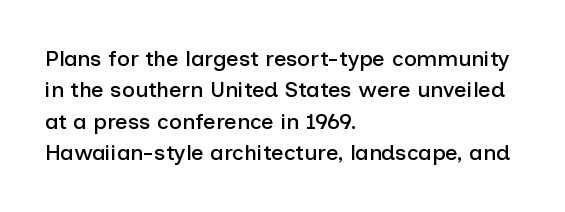
Quick note: underline off. Interline gaps are of average width in this sample. Notice how the stems are strictly vertical — no italics here. How are the letters spaced? Ordinarily, with no added tracking. The lines are quadded left.
